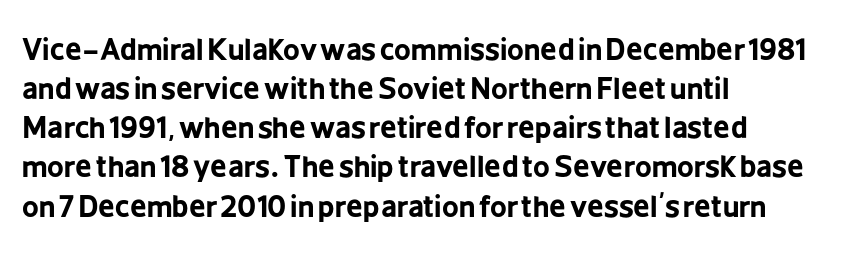
Q: Is the text bold? A: Yes.
Q: Is the text italic (slanted)? A: No, it is upright.
Q: Is the typeface a serif or a sans-serif typeface? A: Sans-serif.
Q: Is the text underlined? A: No.
Q: How is the paragraph aligned? A: Left-aligned.
Q: Is the spacing between letters normal or unusually wide? A: Normal.
Q: Is the spacing between lines tight, normal or loose? A: Normal.
Q: Width (condensed, normal, or wide)? A: Condensed.
Q: Stroke contrast? A: Low.
Q: x-height? A: Medium.
Q: Monospaced? A: No.
